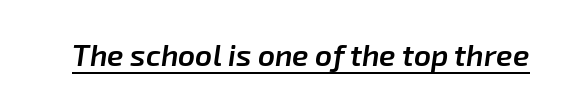
The image shows 30 px semibold type, italic (leaning right); set normal letter spacing, underlined; low stroke contrast and a medium x-height.
